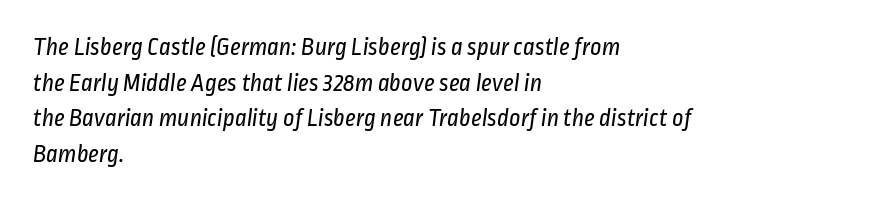
{"bold": "no", "underline": "no", "align": "left", "line_spacing": "normal", "line_spacing_ratio": 1.43, "letter_spacing": "normal", "letter_spacing_em": 0.0, "glyph_px": 25}
